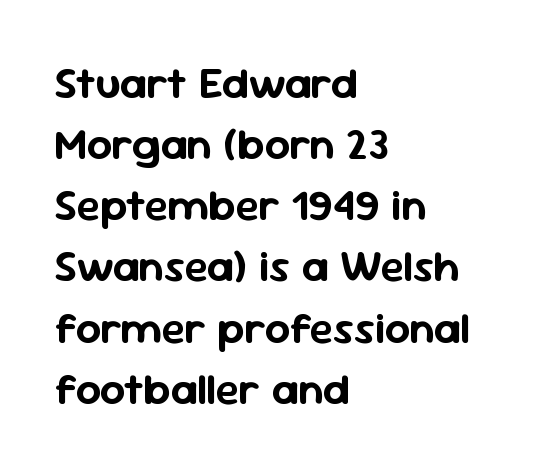
{"serif": "no", "italic": "no", "width": "normal", "stroke_contrast": "low", "x_height": "medium", "monospaced": "no", "underline": "no", "align": "left", "line_spacing": "normal", "line_spacing_ratio": 1.39, "letter_spacing": "normal", "letter_spacing_em": 0.0, "glyph_px": 44}
